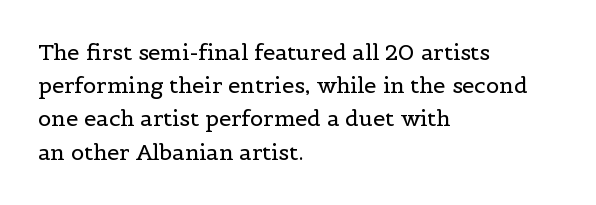
{"italic": "no", "bold": "no", "underline": "no", "align": "left", "line_spacing": "normal", "line_spacing_ratio": 1.51, "letter_spacing": "normal", "letter_spacing_em": 0.0, "glyph_px": 22}
